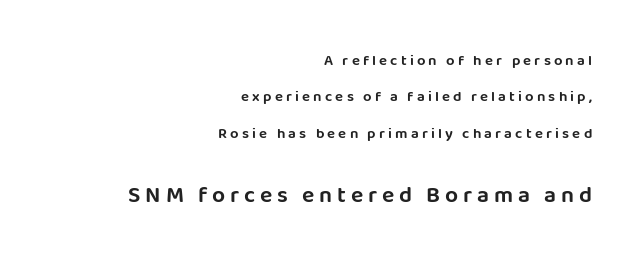
Does the lettering tilt? It doesn't — this is upright. Does the bottom block carry the larger type? Yes, it does. A flush-right, rag-left setting is used for this passage. This rendering widens character spacing well past its baseline value.
